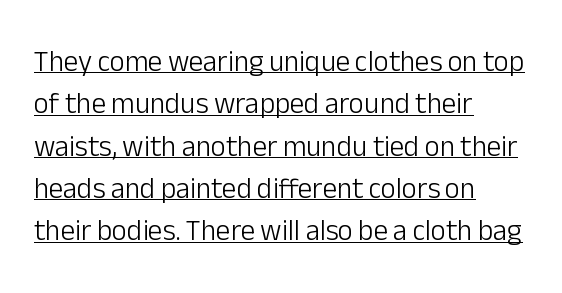
Q: Is the text bold? A: No.
Q: Is the text italic (slanted)? A: No, it is upright.
Q: Is the typeface a serif or a sans-serif typeface? A: Sans-serif.
Q: Is the text underlined? A: Yes.
Q: How is the paragraph aligned? A: Left-aligned.
Q: Is the spacing between letters normal or unusually wide? A: Normal.
Q: Is the spacing between lines tight, normal or loose? A: Normal.
Q: Width (condensed, normal, or wide)? A: Normal.
Q: Stroke contrast? A: Low.
Q: x-height? A: Medium.
Q: Monospaced? A: No.
